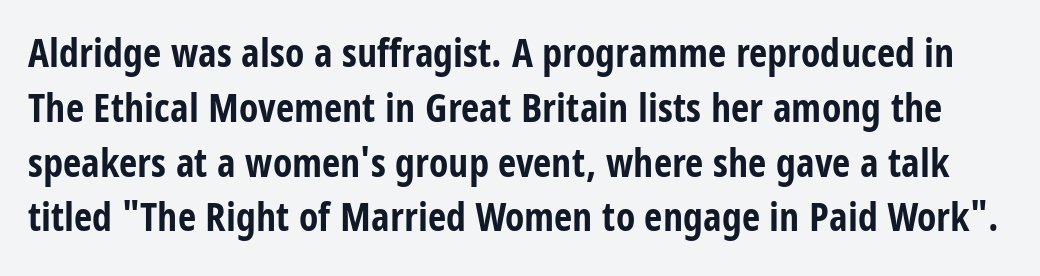
Q: Is the text bold? A: Yes.
Q: Is the text italic (slanted)? A: No, it is upright.
Q: Is the typeface a serif or a sans-serif typeface? A: Sans-serif.
Q: Is the text underlined? A: No.
Q: Is the spacing between letters normal or unusually wide? A: Normal.
Q: Is the spacing between lines tight, normal or loose? A: Normal.
Q: Width (condensed, normal, or wide)? A: Condensed.
Q: Stroke contrast? A: Low.
Q: x-height? A: Large.
Q: Monospaced? A: No.
